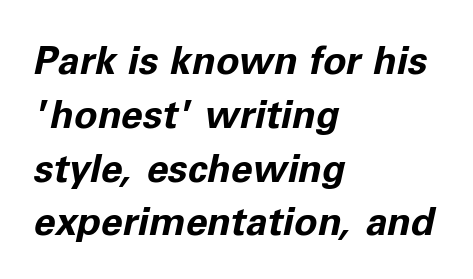
The face used here is proportionally spaced, like ordinary book or web type. No word sits above an underline. These lines are set flush left with a ragged right edge. Thick stems and heavy bowls — unmistakably bold. You could call the tracking neutral — neither tight nor loose.
